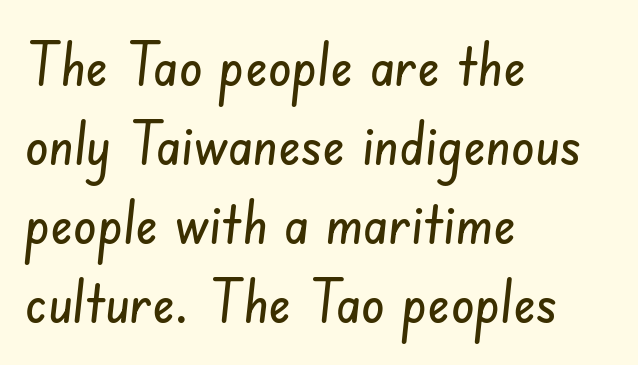
Descender tails drop into unmarked territory. Leftover space on each line is placed entirely after the last word. The rows are spaced the way most documents space them. There is no visible air inserted between adjacent glyphs. The passage shown is typeset with a sans-serif family.
